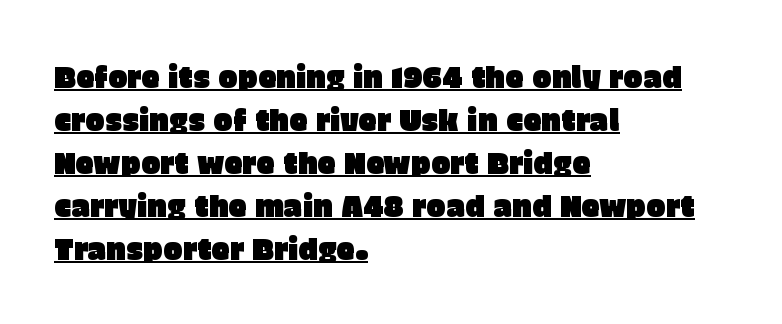
{"serif": "no", "italic": "no", "width": "normal", "stroke_contrast": "low", "x_height": "large", "monospaced": "no", "underline": "yes", "align": "left", "line_spacing": "normal", "line_spacing_ratio": 1.48, "letter_spacing": "normal", "letter_spacing_em": 0.0, "glyph_px": 29}
